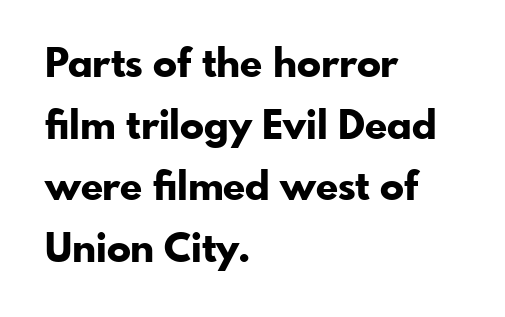
Here the glyphs are tracked normally, forming tight word shapes. Is there any slant? The stems are plumb. Every letter is thick-stroked: bold, no question. The words here are not underlined. A typesetter would call this proportional, since set widths differ per character.
